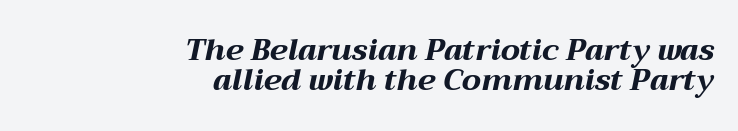
{"italic": "yes", "lean": "right", "slant_degrees": 12, "bold": "yes", "weight": "bold", "width": "wide", "stroke_contrast": "medium", "x_height": "medium", "monospaced": "no", "underline": "no", "align": "right", "line_spacing": "tight", "line_spacing_ratio": 0.99, "letter_spacing": "normal", "letter_spacing_em": 0.0, "glyph_px": 30}
